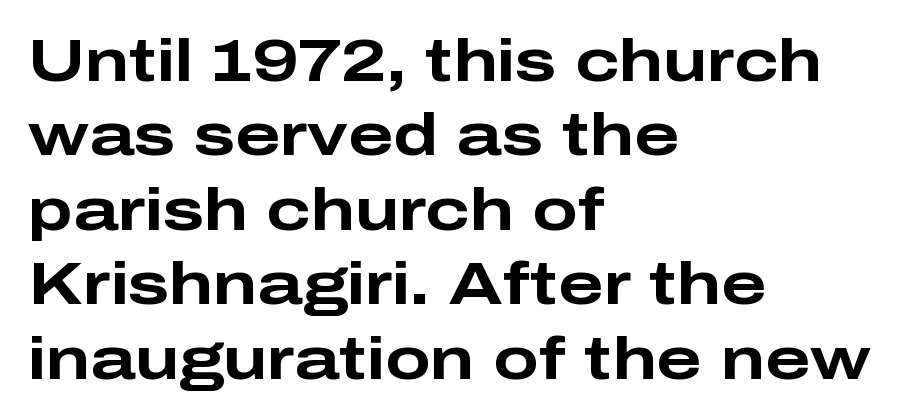
Q: Is the text bold? A: Yes.
Q: Is the text italic (slanted)? A: No, it is upright.
Q: Is the typeface a serif or a sans-serif typeface? A: Sans-serif.
Q: Is the text underlined? A: No.
Q: How is the paragraph aligned? A: Left-aligned.
Q: Is the spacing between letters normal or unusually wide? A: Normal.
Q: Width (condensed, normal, or wide)? A: Wide.
Q: Stroke contrast? A: Low.
Q: x-height? A: Medium.
Q: Monospaced? A: No.
